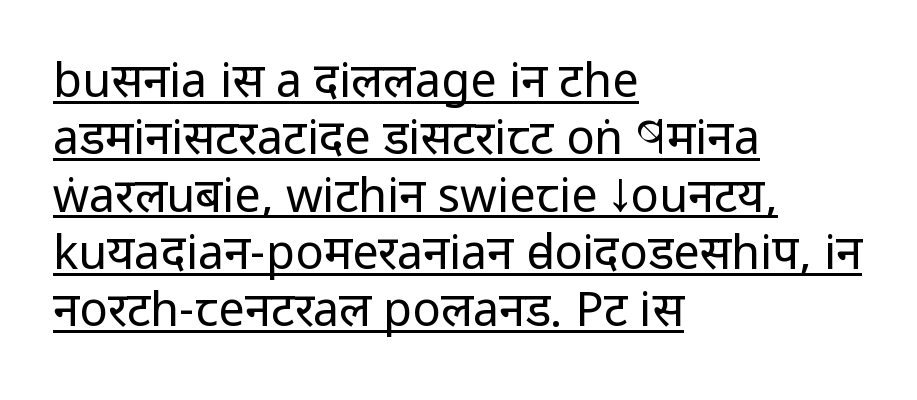
{"serif": "no", "italic": "no", "bold": "no", "weight": "regular", "width": "condensed", "stroke_contrast": "low", "x_height": "large", "monospaced": "no", "underline": "yes", "align": "left", "line_spacing_ratio": 1.22, "letter_spacing": "normal", "letter_spacing_em": 0.0, "glyph_px": 47}
